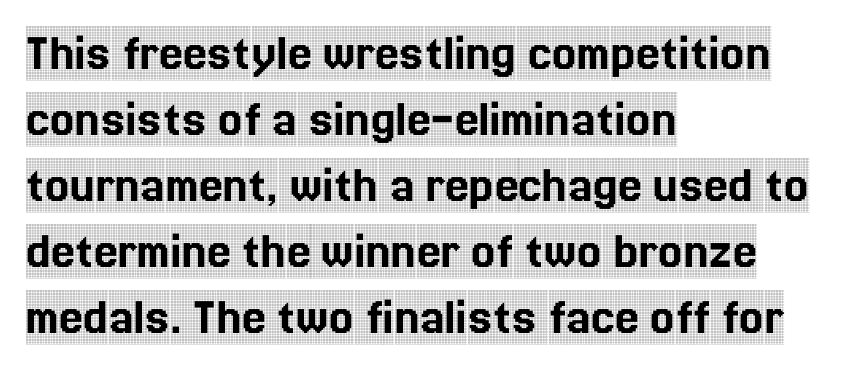
{"serif": "yes", "italic": "no", "width": "condensed", "x_height": "large", "monospaced": "no", "underline": "no", "align": "left", "line_spacing_ratio": 1.22, "letter_spacing": "normal", "letter_spacing_em": 0.0, "glyph_px": 54}
